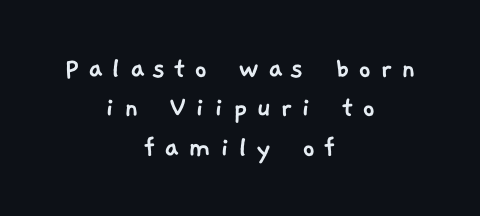
The image shows 32 px sans-serif type; set centered, line spacing 1.23x, unusually wide letter spacing (+0.27 em), not underlined; low stroke contrast and a medium x-height.
